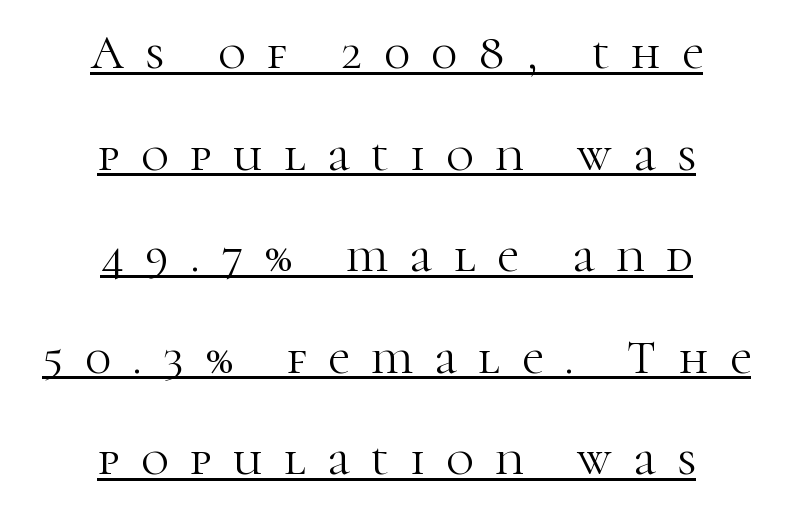
The type is letterspaced generously, with wide tracking. Where is the straight margin? There isn't one; the lines are centered. Beneath each row of characters lies a ruled line. Airy leading. Is this a heavy cut? Hardly; it is regular or lighter. Posture: vertical.
